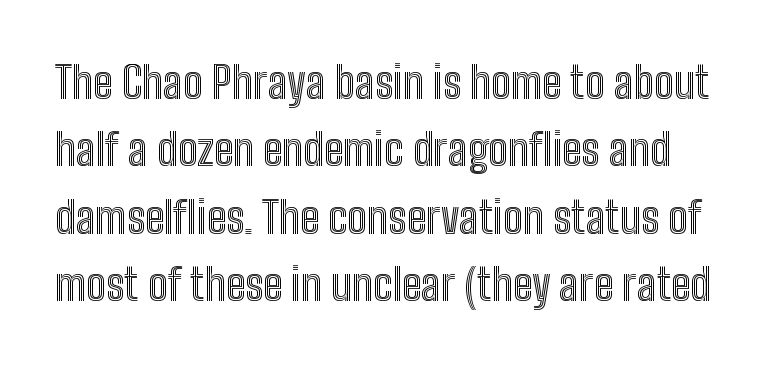
The image shows 44 px condensed type, upright; set normal line spacing (1.53x), normal letter spacing, not underlined; a medium x-height.
